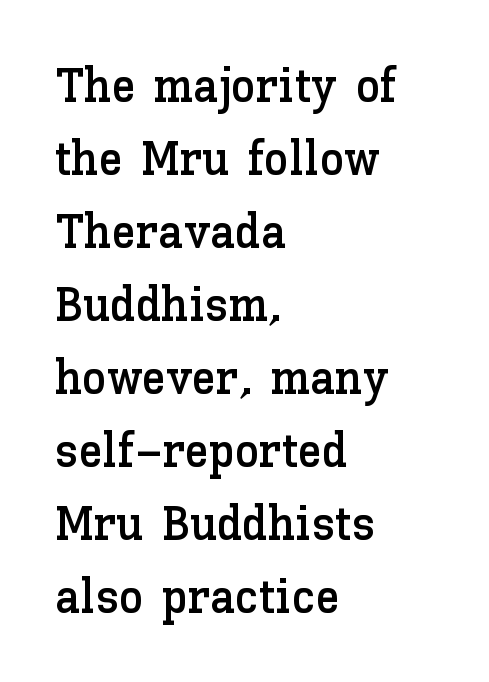
Unmarked baselines from the first word to the last. This sample has the flowing, uneven cadence of proportional lettering. Look at the tracking — it's just the regular setting, nothing added. This sample uses an upright cut, with every glyph sitting square on the baseline. The passage is arranged the way most books set body copy — flush left.
